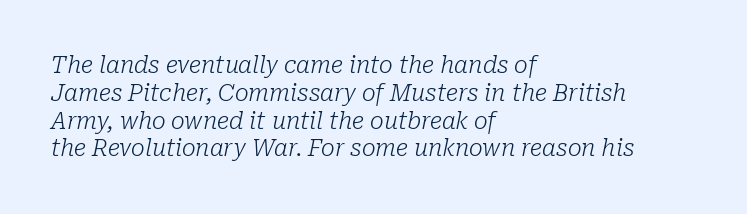
Standard letterfit; no display-style spreading of the glyphs. Italic: yes, the glyphs are oblique. Alignment: flush left. Is this a heavy cut? Hardly; it is regular or lighter.
